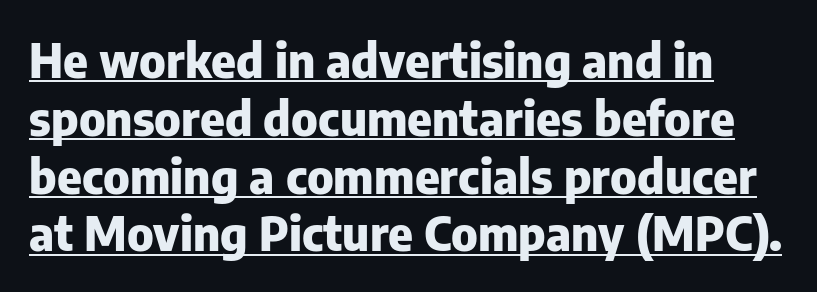
The image shows 47 px heavy sans-serif type, upright; set line spacing 1.23x, normal letter spacing, underlined; low stroke contrast and a medium x-height.
